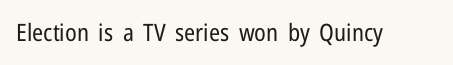
Only glyphs here, with clear space below each row. Notice how the stems are strictly vertical — no italics here. Between one letter and the next there's only the usual sliver of space. Is this a heavy cut? Hardly; it is regular or lighter.
